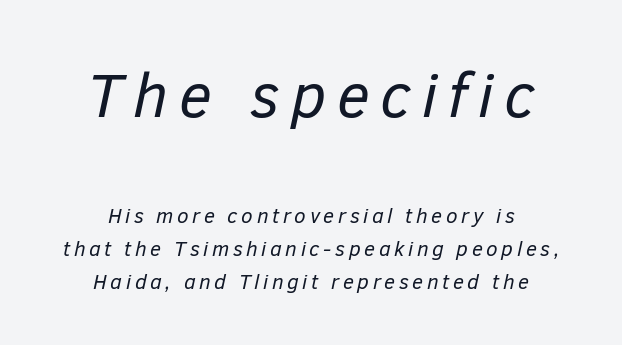
{"italic": "yes", "lean": "right", "slant_degrees": 12, "bold": "no", "weight": "regular", "width": "normal", "stroke_contrast": "low", "x_height": "medium", "monospaced": "no", "underline": "no", "align": "center", "line_spacing": "normal", "line_spacing_ratio": 1.59, "larger_block": "first", "size_ratio": 3.0, "glyph_px": 63}
